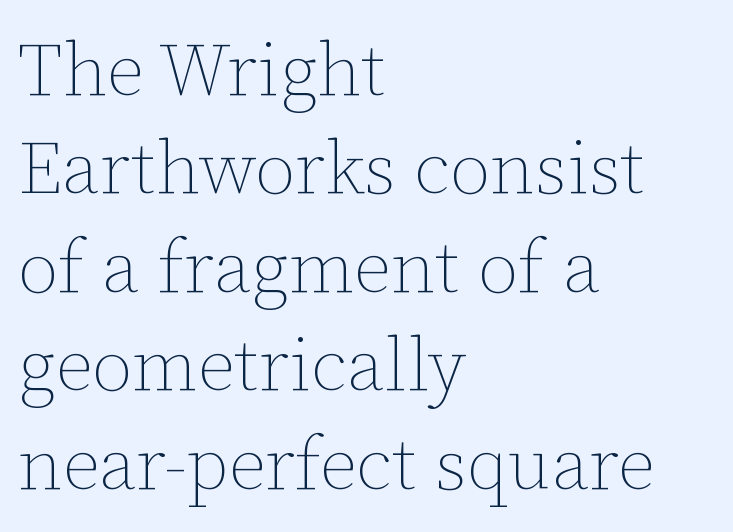
Q: Is the text bold? A: No.
Q: Is the text italic (slanted)? A: No, it is upright.
Q: Is the text underlined? A: No.
Q: How is the paragraph aligned? A: Left-aligned.
Q: Is the spacing between letters normal or unusually wide? A: Normal.
Q: Is the spacing between lines tight, normal or loose? A: Normal.
Q: Width (condensed, normal, or wide)? A: Normal.
Q: Stroke contrast? A: Low.
Q: x-height? A: Medium.
Q: Monospaced? A: No.
